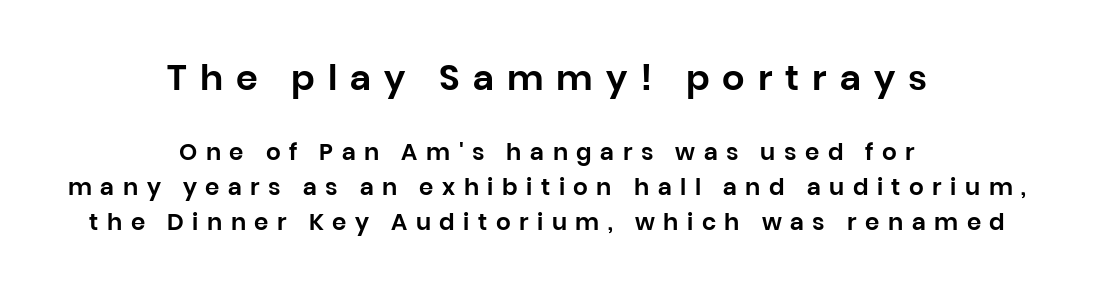
Q: Is the text italic (slanted)? A: No, it is upright.
Q: Is the typeface a serif or a sans-serif typeface? A: Sans-serif.
Q: Is the text underlined? A: No.
Q: How is the paragraph aligned? A: Centered.
Q: Is the spacing between letters normal or unusually wide? A: Unusually wide.
Q: Is the spacing between lines tight, normal or loose? A: Normal.
Q: Which block of text is set in a larger size, the first (top) or the second (bottom)? A: The first (top) one.
Q: Width (condensed, normal, or wide)? A: Normal.
Q: Stroke contrast? A: Low.
Q: x-height? A: Large.
Q: Monospaced? A: No.
